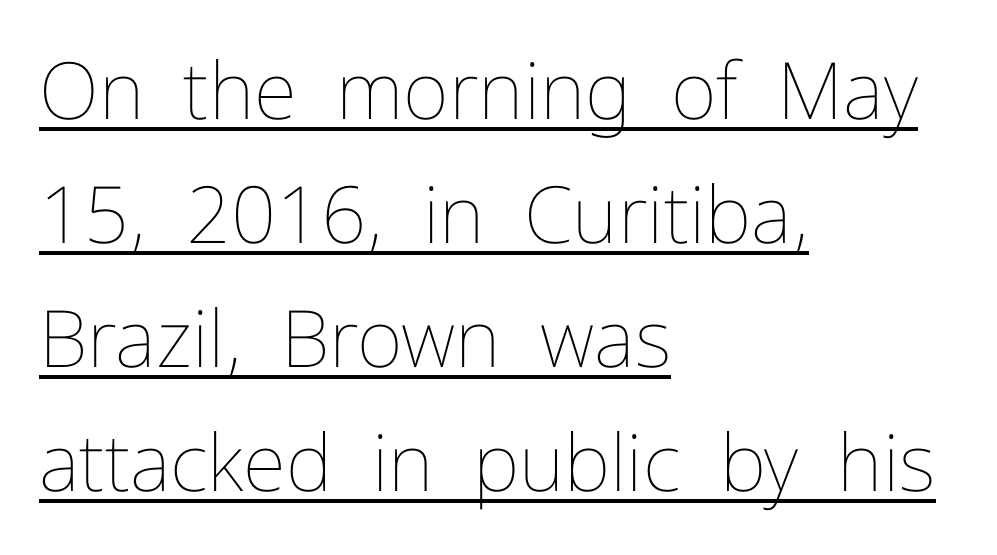
Q: Is the text bold? A: No.
Q: Is the text italic (slanted)? A: No, it is upright.
Q: Is the text underlined? A: Yes.
Q: How is the paragraph aligned? A: Left-aligned.
Q: Is the spacing between letters normal or unusually wide? A: Normal.
Q: Is the spacing between lines tight, normal or loose? A: Normal.
Q: Width (condensed, normal, or wide)? A: Normal.
Q: Stroke contrast? A: Low.
Q: x-height? A: Medium.
Q: Monospaced? A: No.
